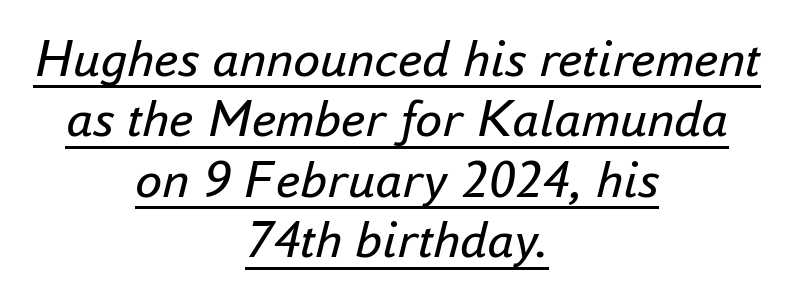
The image shows 54 px regular-weight type, italic (leaning right); set centered, tight line spacing (1.12x), normal letter spacing, underlined; low stroke contrast and a small x-height.
